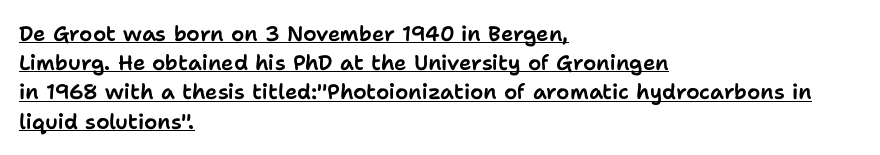
The image shows 21 px text type, upright; set left-aligned, normal line spacing (1.39x), normal letter spacing, underlined.
